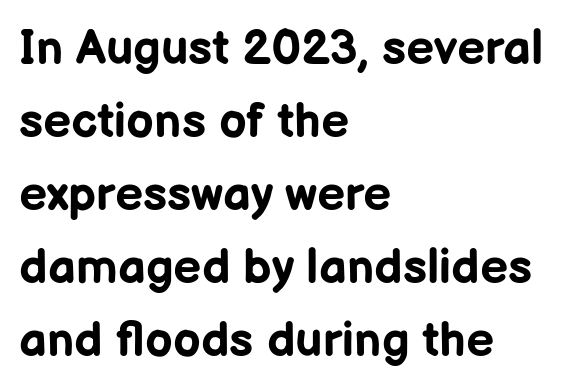
{"serif": "no", "italic": "no", "bold": "yes", "weight": "bold", "width": "normal", "stroke_contrast": "low", "x_height": "medium", "monospaced": "no", "underline": "no", "align": "left", "line_spacing": "normal", "line_spacing_ratio": 1.49, "letter_spacing": "normal", "letter_spacing_em": 0.0, "glyph_px": 49}
